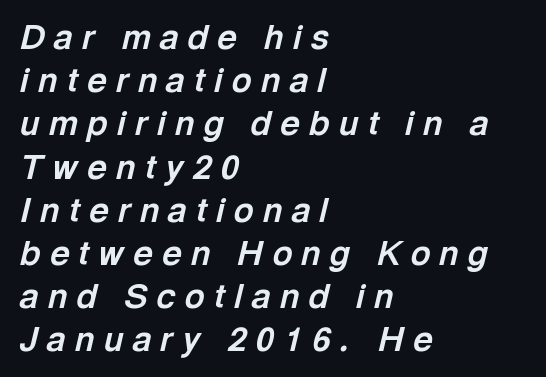
Check under the words: just untouched page. Normally led — the rows are evenly, conventionally spaced. The compositor pushed each line to the left boundary. The text carries the slant typical of an italic or oblique font.
